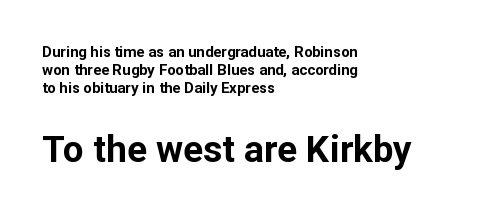
The image shows 37 px bold sans-serif type, upright; set left-aligned, line spacing 1.2x, normal letter spacing, not underlined; the second (bottom) block is 2.47x larger; low stroke contrast and a medium x-height.
